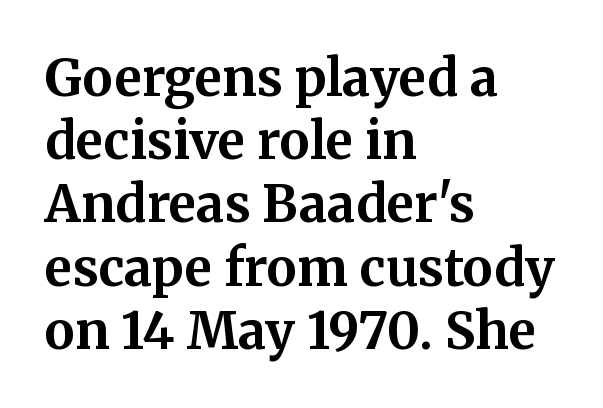
Q: Is the text bold? A: Yes.
Q: Is the text italic (slanted)? A: No, it is upright.
Q: Is the typeface a serif or a sans-serif typeface? A: Serif.
Q: Is the text underlined? A: No.
Q: How is the paragraph aligned? A: Left-aligned.
Q: Is the spacing between letters normal or unusually wide? A: Normal.
Q: Width (condensed, normal, or wide)? A: Normal.
Q: Stroke contrast? A: Medium.
Q: x-height? A: Medium.
Q: Monospaced? A: No.
